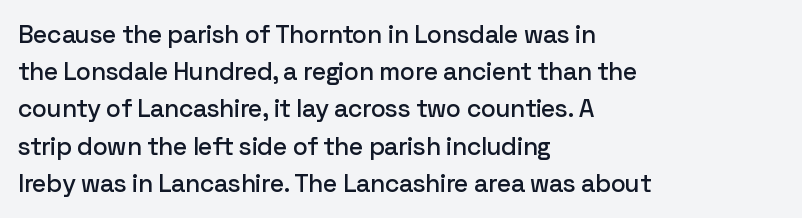
Designer's note — italics off, roman on. Compared with typical paragraphs, the rows here are spaced about the same. No word sits above an underline. Left-aligned paragraph, ragged on the right. This sample uses plain, unmodified letter spacing.
